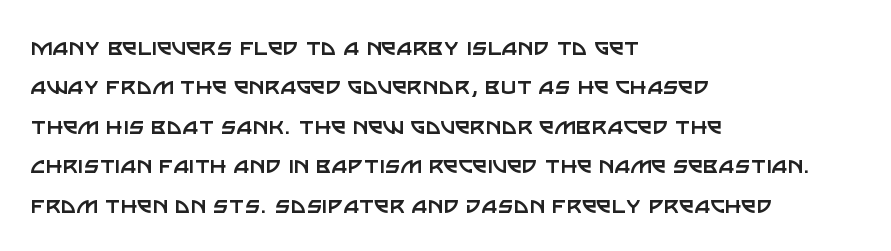
The image shows 27 px text type, upright; set left-aligned, normal line spacing (1.46x), normal letter spacing, not underlined.
